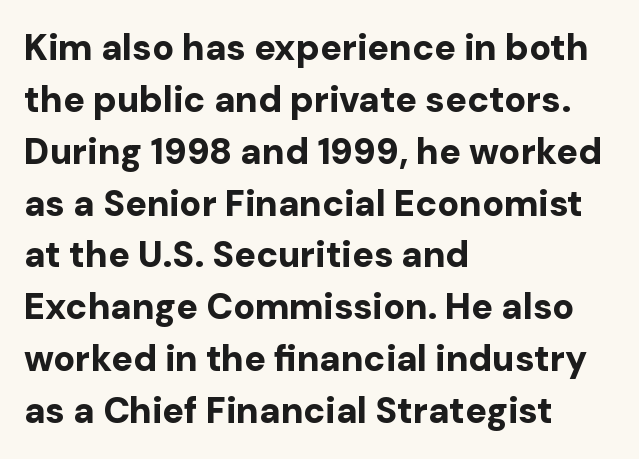
{"serif": "no", "italic": "no", "bold": "yes", "weight": "bold", "width": "normal", "stroke_contrast": "low", "x_height": "medium", "monospaced": "no", "underline": "no", "align": "left", "line_spacing": "normal", "line_spacing_ratio": 1.44, "letter_spacing": "normal", "letter_spacing_em": 0.0, "glyph_px": 36}
